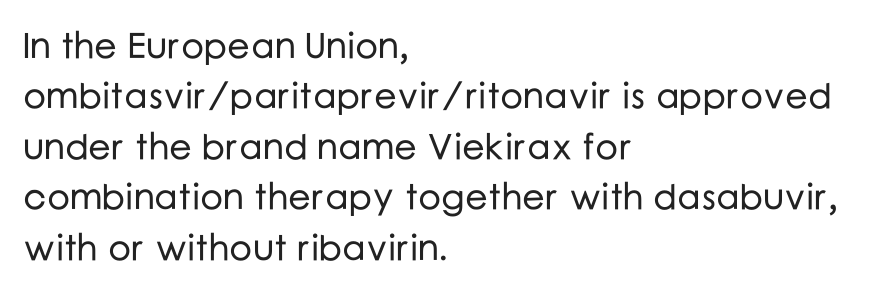
The image shows 36 px sans-serif type, upright; set left-aligned, normal line spacing (1.4x), normal letter spacing, not underlined; low stroke contrast and a medium x-height.
